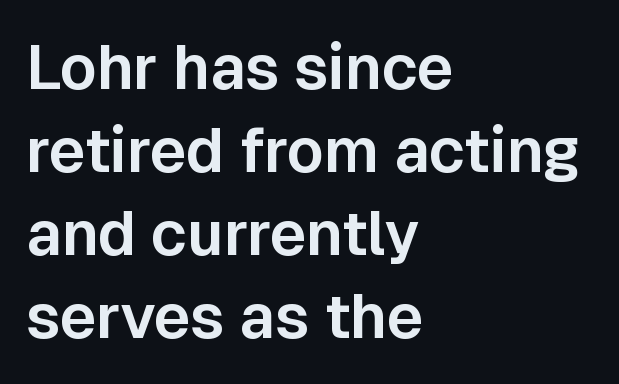
Honestly, there is no underline to notice here at all. The face used here is proportionally spaced, like ordinary book or web type. Regarding serifs, this sample does without them. The tracking reads as untouched default to a designer's eye.
